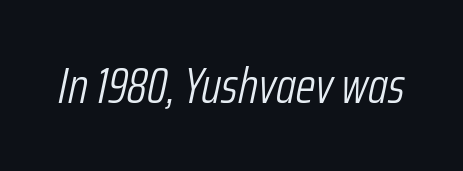
Q: Is the text bold? A: No.
Q: Is the text italic (slanted)? A: Yes, it leans right by about 12 degrees.
Q: Is the text underlined? A: No.
Q: Is the spacing between letters normal or unusually wide? A: Normal.
Q: Width (condensed, normal, or wide)? A: Condensed.
Q: Stroke contrast? A: Low.
Q: x-height? A: Medium.
Q: Monospaced? A: No.
